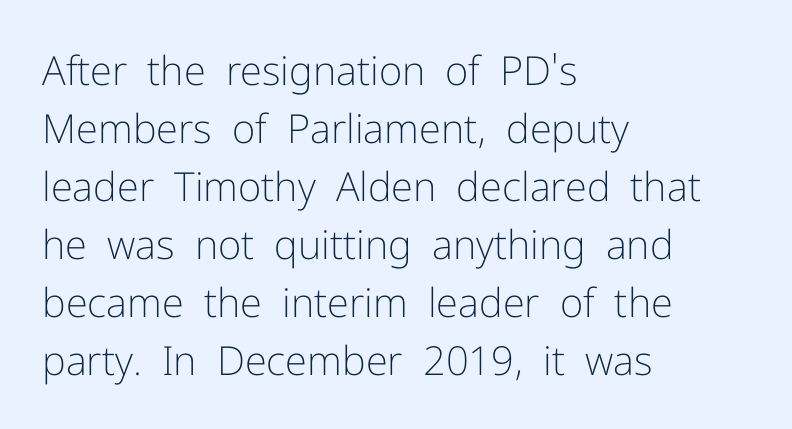
Does the lettering tilt? It doesn't — this is upright. The face used here is rendered with its standard letterfit. This rendering employs a face without finishing strokes, i.e., a sans-serif. Only glyphs here, with clear space below each row. The space between consecutive lines is moderate.
